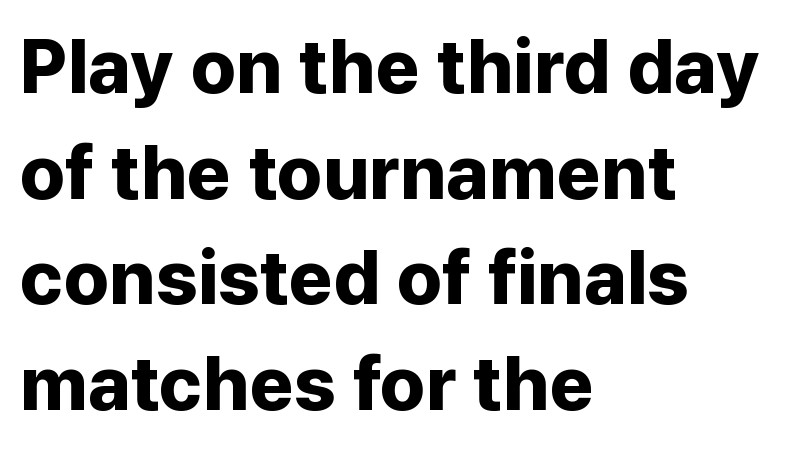
The passage is arranged the way most books set body copy — flush left. On the weight axis this lands at bold, roughly 700. The specimen omits any rule beneath the text block's lines. The passage shown stacks its lines at a standard gap.
